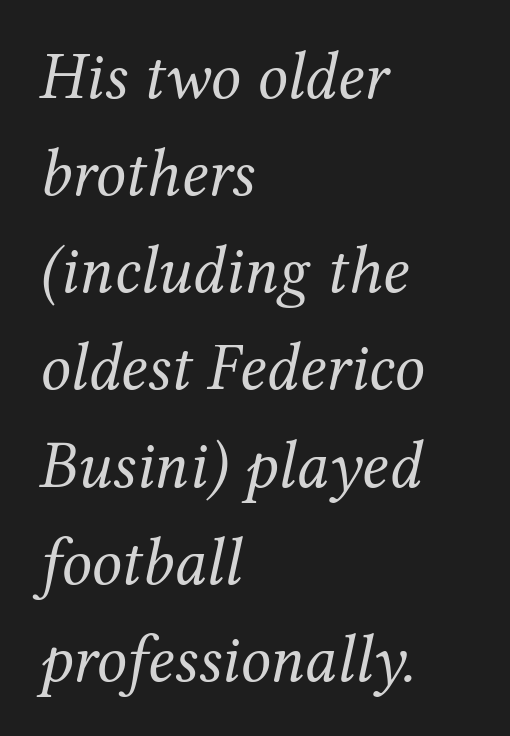
{"serif": "yes", "italic": "yes", "lean": "right", "slant_degrees": 12, "bold": "no", "weight": "regular", "width": "normal", "stroke_contrast": "medium", "x_height": "medium", "monospaced": "no", "underline": "no", "align": "left", "line_spacing": "normal", "line_spacing_ratio": 1.45, "letter_spacing": "normal", "letter_spacing_em": 0.0, "glyph_px": 67}
